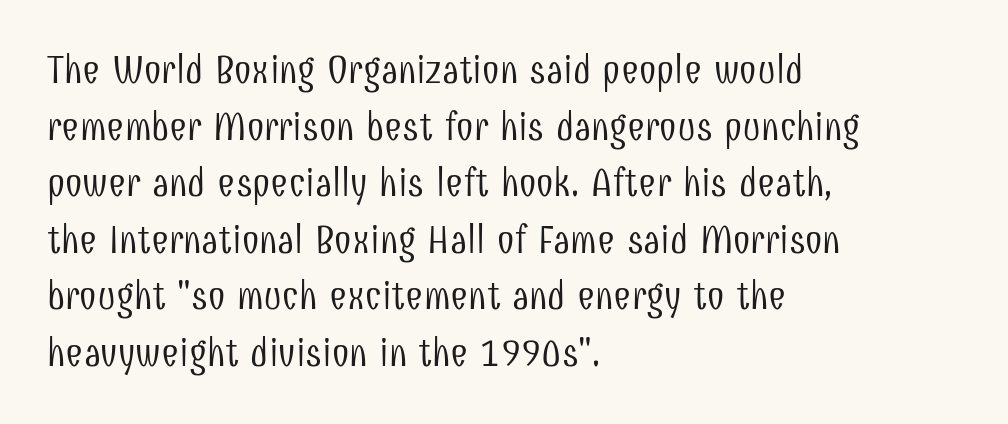
Is this a sans? Yes — the strokes have no serifs. The rendering uses natural spacing where letterforms have individual widths. Compared with typical body copy, the letter spacing here is the same. A student would call this left alignment; a typographer would say flush left, rag right. The rendering uses a moderate line-height, typical for paragraphs. Rendered with straight, roman letterforms.
